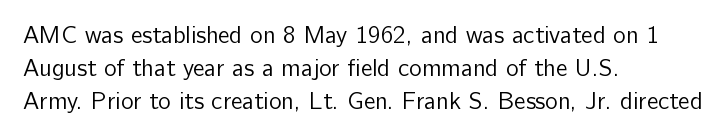
These lines stack with their left ends in a neat column. Letters rest on an invisible, unmarked baseline. The lines sit at an ordinary, default distance from one another. The type sits square on the baseline with zero lean. No letter is thick-stroked: the sample isn't bold. Default kerning and tracking; the words read as compact shapes.
